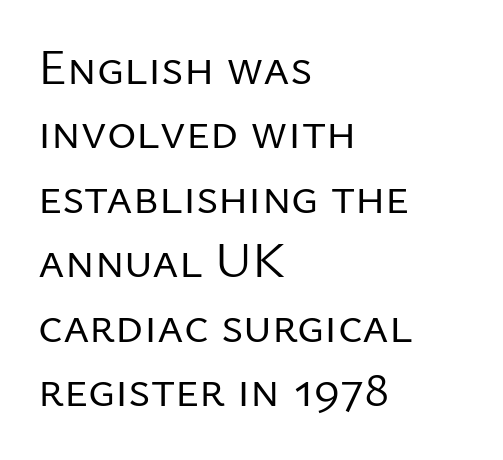
Q: Is the text bold? A: No.
Q: Is the text italic (slanted)? A: No, it is upright.
Q: Is the typeface a serif or a sans-serif typeface? A: Sans-serif.
Q: Is the text underlined? A: No.
Q: How is the paragraph aligned? A: Left-aligned.
Q: Is the spacing between letters normal or unusually wide? A: Normal.
Q: Is the spacing between lines tight, normal or loose? A: Normal.
Q: Width (condensed, normal, or wide)? A: Normal.
Q: Stroke contrast? A: Low.
Q: x-height? A: Medium.
Q: Monospaced? A: No.
